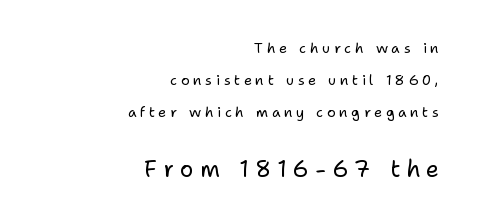
The image shows 23 px text type, upright; set right-aligned, loose line spacing (2.3x), unusually wide letter spacing (+0.26 em), not underlined; the second (bottom) block is 1.64x larger.
